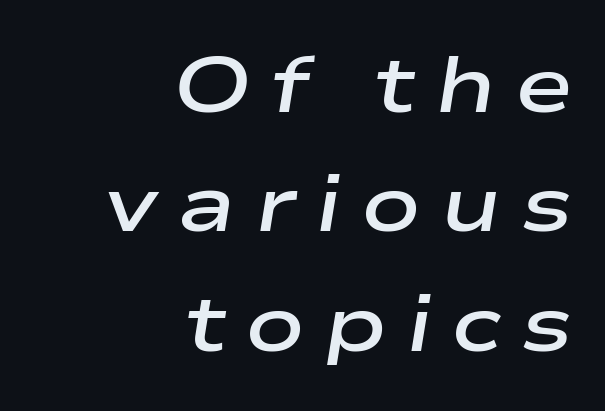
Q: Is the text bold? A: Semi-bold.
Q: Is the text italic (slanted)? A: Yes, it leans right by about 9 degrees.
Q: Is the text underlined? A: No.
Q: How is the paragraph aligned? A: Right-aligned.
Q: Is the spacing between letters normal or unusually wide? A: Unusually wide.
Q: Is the spacing between lines tight, normal or loose? A: Normal.
Q: Width (condensed, normal, or wide)? A: Wide.
Q: Stroke contrast? A: Low.
Q: x-height? A: Medium.
Q: Monospaced? A: No.
